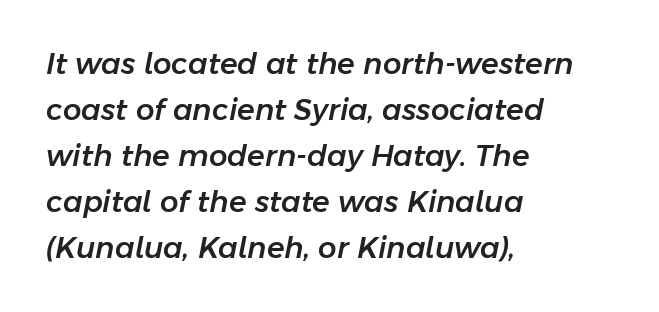
The image shows 29 px text type, italic (leaning right); set left-aligned, normal line spacing (1.59x), normal letter spacing, not underlined; low stroke contrast and a medium x-height.
